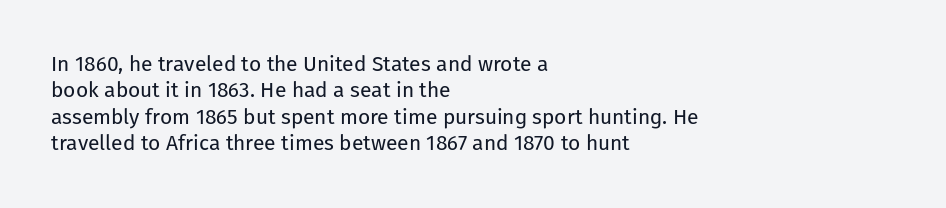
The rendering uses a moderate line-height, typical for paragraphs. Only glyphs here, with clear space below each row. The passage is arranged the way most books set body copy — flush left. Spacing between characters is what you'd get straight out of the box.
